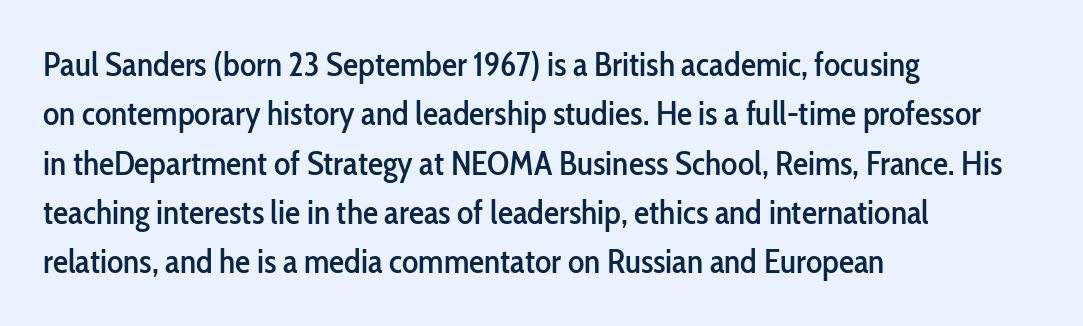
Q: Is the text italic (slanted)? A: No, it is upright.
Q: Is the typeface a serif or a sans-serif typeface? A: Sans-serif.
Q: Is the text underlined? A: No.
Q: How is the paragraph aligned? A: Left-aligned.
Q: Is the spacing between letters normal or unusually wide? A: Normal.
Q: Is the spacing between lines tight, normal or loose? A: Normal.
Q: Width (condensed, normal, or wide)? A: Condensed.
Q: Stroke contrast? A: Low.
Q: x-height? A: Medium.
Q: Monospaced? A: No.
